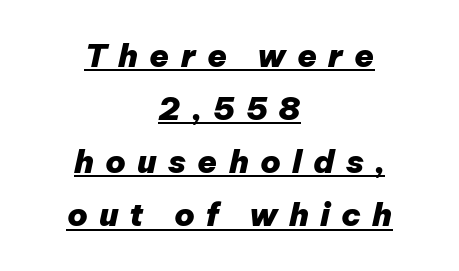
Notice how the stems are inclined rather than vertical — that's the hallmark of italics. The rendered words wear a rule along their underside. Which margin do the lines hug? Neither — every line sits in the middle. A typesetter would call this heavily tracked-out type. I'd describe the lettering as bold — thick and assertive. The letters advance in unequal steps, a hallmark of proportional type.
